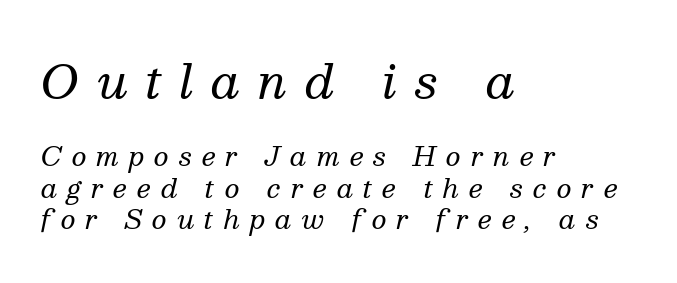
This rendering widens character spacing well past its baseline value. Spacing verdict: proportional, widths tailored to each character. The typeface chosen for these lines features serifs. The glyphs look as if they've been sheared to an angle.
